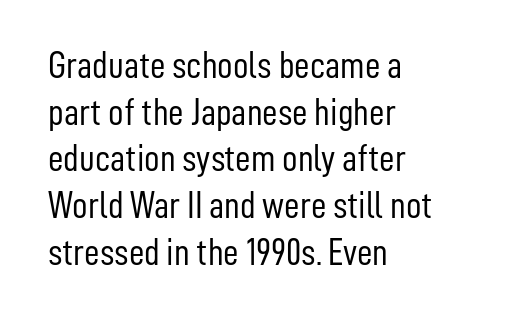
The string is rendered with underlining switched off. Alignment: flush left. Serif or sans? Sans — the stroke terminals are bare. Ascenders rise straight up at ninety degrees. No chunkiness to these letters — they're not bold.
